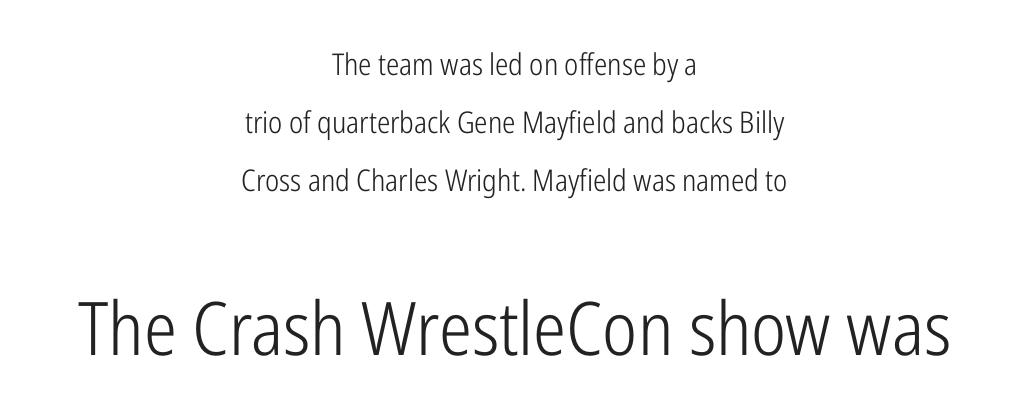
The passage shown is typed in a proportional face where columns would drift. The lettering stays uniformly vertical, giving the passage a roman look. Compared with a flush-left layout, this one balances lines on the center instead. Beneath every word, the page is bare.
